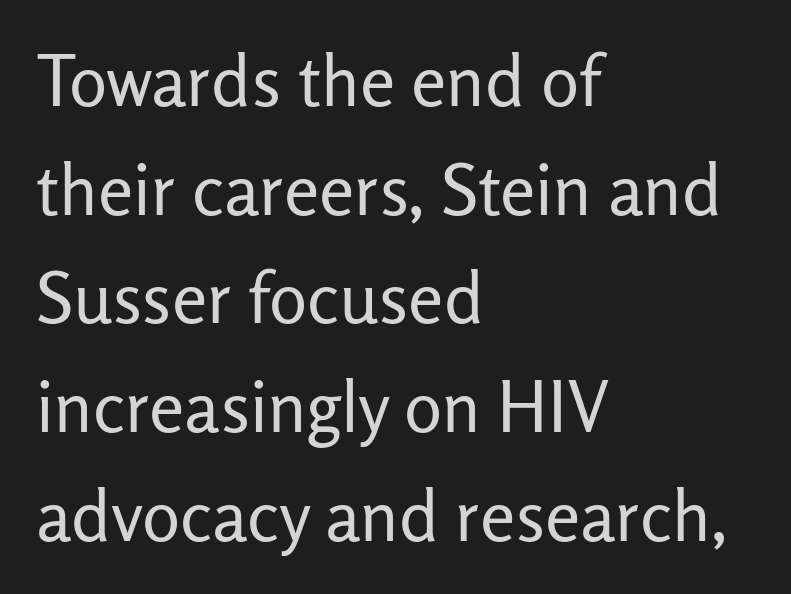
{"serif": "no", "italic": "no", "bold": "no", "weight": "regular", "width": "normal", "stroke_contrast": "low", "x_height": "medium", "monospaced": "no", "underline": "no", "align": "left", "line_spacing": "normal", "line_spacing_ratio": 1.53, "letter_spacing": "normal", "letter_spacing_em": 0.0, "glyph_px": 71}
